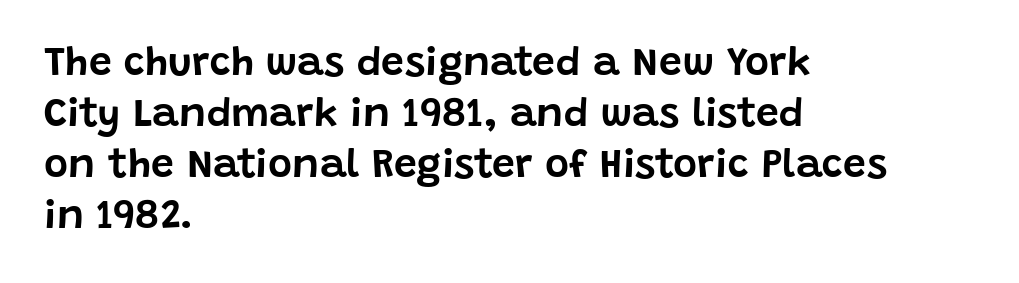
The text was rendered using a sans face with plain stroke endings. Caption: multi-line text, flush left, ragged right. Upright lettering throughout. Rule under the text: the space is simply empty.
